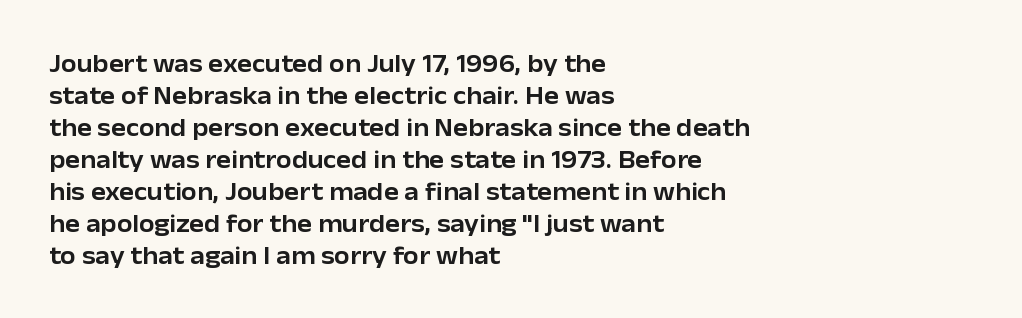
Q: Is the text italic (slanted)? A: No, it is upright.
Q: Is the text underlined? A: No.
Q: How is the paragraph aligned? A: Left-aligned.
Q: Is the spacing between letters normal or unusually wide? A: Normal.
Q: Is the spacing between lines tight, normal or loose? A: Normal.
